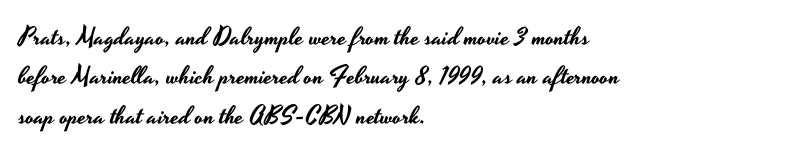
The image shows 25 px text type; set left-aligned, normal line spacing (1.58x), normal letter spacing, not underlined.
